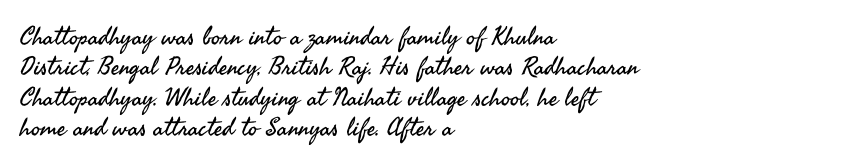
The image shows 25 px text type; set left-aligned, line spacing 1.22x, normal letter spacing, not underlined.
